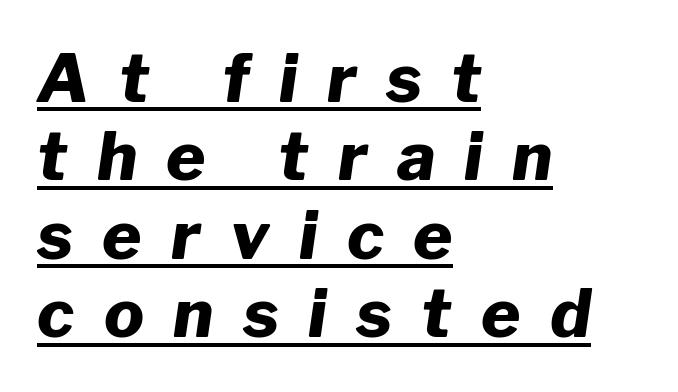
The image shows 67 px heavy type, italic (leaning right); set left-aligned, line spacing 1.17x, unusually wide letter spacing (+0.44 em), underlined; low stroke contrast and a medium x-height.
